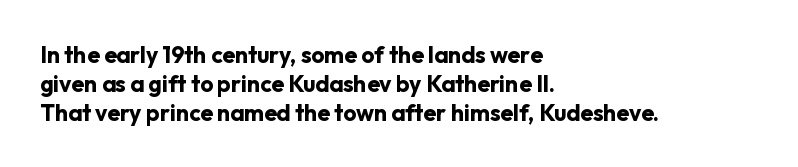
Q: Is the text bold? A: Yes.
Q: Is the text italic (slanted)? A: No, it is upright.
Q: Is the text underlined? A: No.
Q: How is the paragraph aligned? A: Left-aligned.
Q: Is the spacing between letters normal or unusually wide? A: Normal.
Q: Is the spacing between lines tight, normal or loose? A: Normal.
